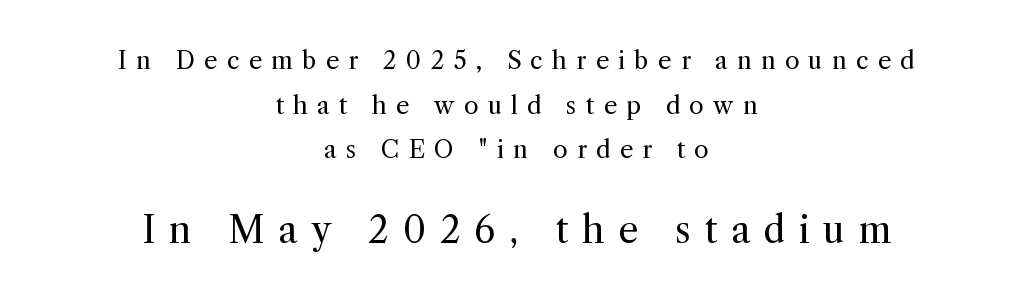
{"serif": "yes", "italic": "no", "bold": "no", "weight": "regular", "width": "normal", "x_height": "medium", "monospaced": "no", "underline": "no", "align": "center", "line_spacing_ratio": 1.86, "letter_spacing": "wide", "letter_spacing_em": 0.38, "larger_block": "second", "size_ratio": 1.5, "glyph_px": 36}
